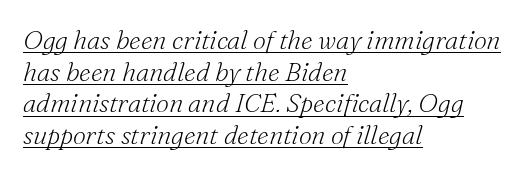
Underlined type. The typeface has the unassuming heft of standard copy or less. Students, note that the glyphs here touch the page at normal intervals. The compositor pushed each line to the left boundary.
